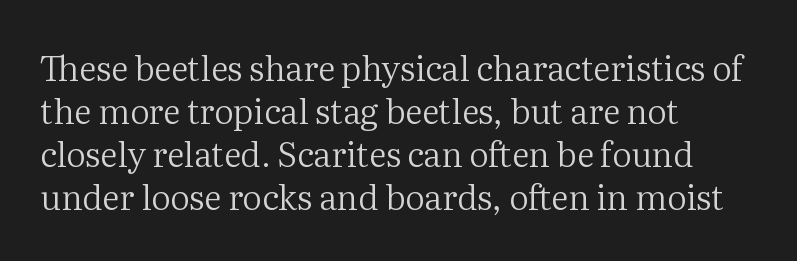
{"serif": "yes", "italic": "no", "bold": "no", "weight": "regular", "width": "normal", "stroke_contrast": "medium", "x_height": "medium", "monospaced": "no", "underline": "no", "align": "left", "line_spacing": "normal", "line_spacing_ratio": 1.26, "letter_spacing": "normal", "letter_spacing_em": 0.0, "glyph_px": 34}
